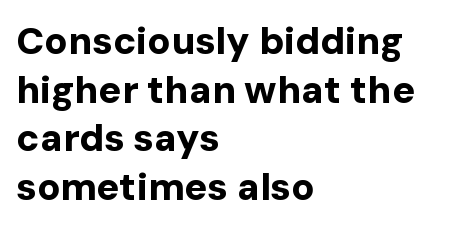
Q: Is the text bold? A: Yes.
Q: Is the text italic (slanted)? A: No, it is upright.
Q: Is the typeface a serif or a sans-serif typeface? A: Sans-serif.
Q: Is the text underlined? A: No.
Q: How is the paragraph aligned? A: Left-aligned.
Q: Is the spacing between letters normal or unusually wide? A: Normal.
Q: Is the spacing between lines tight, normal or loose? A: Normal.
Q: Width (condensed, normal, or wide)? A: Normal.
Q: Stroke contrast? A: Low.
Q: x-height? A: Medium.
Q: Monospaced? A: No.
